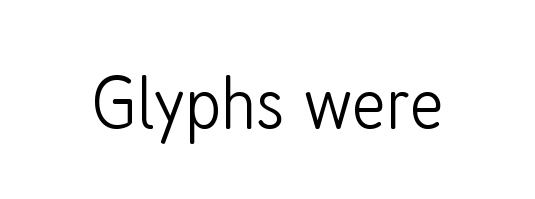
The image shows 78 px light, condensed sans-serif type, upright; set normal letter spacing, not underlined; low stroke contrast and a medium x-height.
